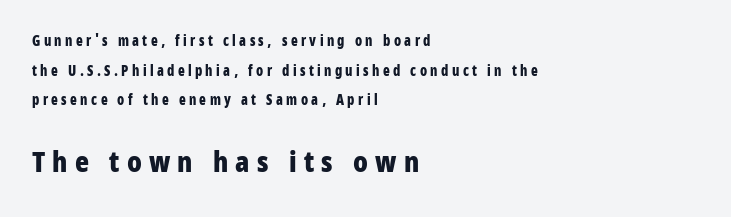
Q: Is the text bold? A: Yes.
Q: Is the text italic (slanted)? A: No, it is upright.
Q: Is the typeface a serif or a sans-serif typeface? A: Sans-serif.
Q: Is the text underlined? A: No.
Q: How is the paragraph aligned? A: Left-aligned.
Q: Is the spacing between letters normal or unusually wide? A: Unusually wide.
Q: Is the spacing between lines tight, normal or loose? A: Loose.
Q: Which block of text is set in a larger size, the first (top) or the second (bottom)? A: The second (bottom) one.
Q: Width (condensed, normal, or wide)? A: Condensed.
Q: Stroke contrast? A: Low.
Q: x-height? A: Large.
Q: Monospaced? A: No.
